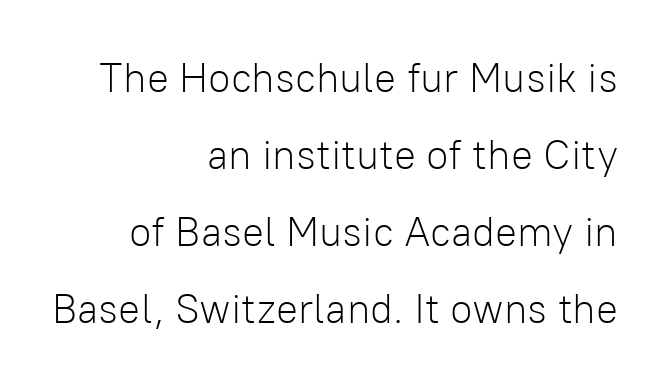
The text was rendered using a sans face with plain stroke endings. One-word summary of the alignment: right. Nobody touched the tracking dial on this one. Weight: not bold — regular or lighter. Style check: upright. The rendering uses natural spacing where letterforms have individual widths.
